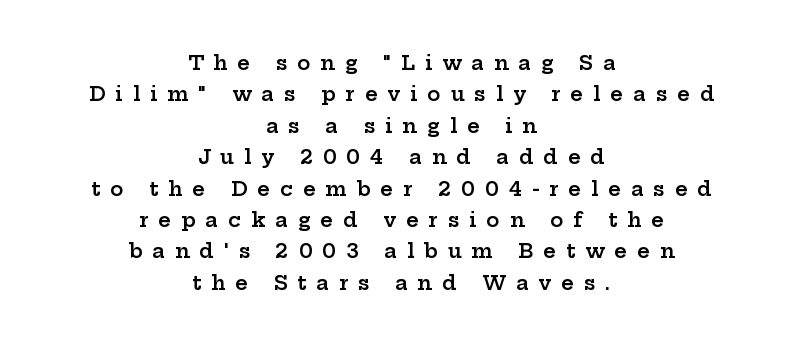
Q: Is the text bold? A: Semi-bold.
Q: Is the text italic (slanted)? A: No, it is upright.
Q: Is the text underlined? A: No.
Q: How is the paragraph aligned? A: Centered.
Q: Is the spacing between letters normal or unusually wide? A: Unusually wide.
Q: Is the spacing between lines tight, normal or loose? A: Normal.
